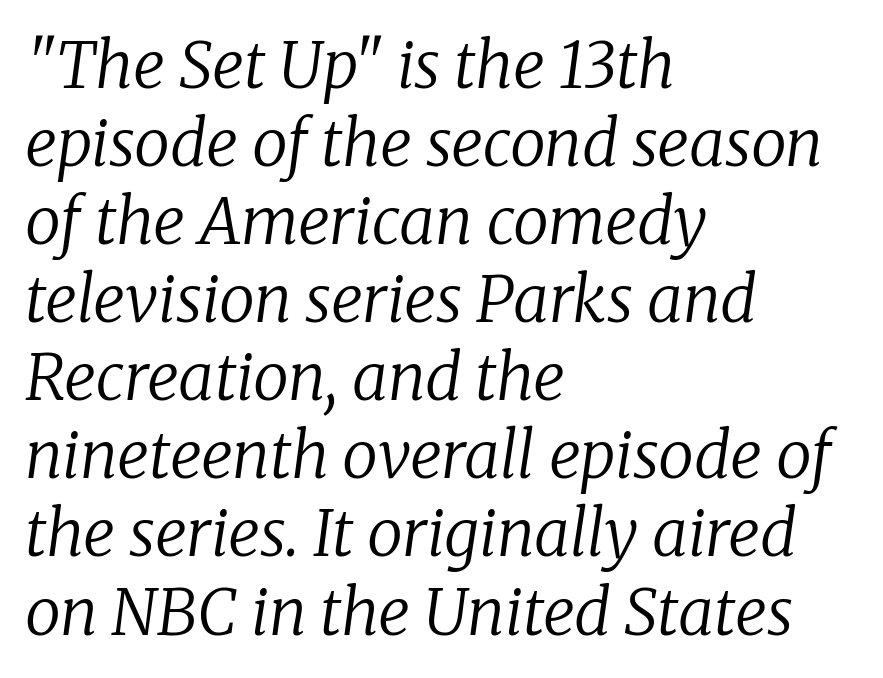
These lines are set flush left with a ragged right edge. This is not heavy type; no bold has been used. In terms of letterspacing, this is plain default setting. In terms of letterform style, serifs are clearly present. The space beneath each line is pristine and unruled.
